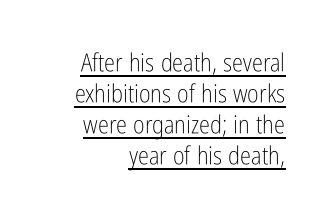
Q: Is the text bold? A: No.
Q: Is the text italic (slanted)? A: No, it is upright.
Q: Is the text underlined? A: Yes.
Q: How is the paragraph aligned? A: Right-aligned.
Q: Is the spacing between letters normal or unusually wide? A: Normal.
